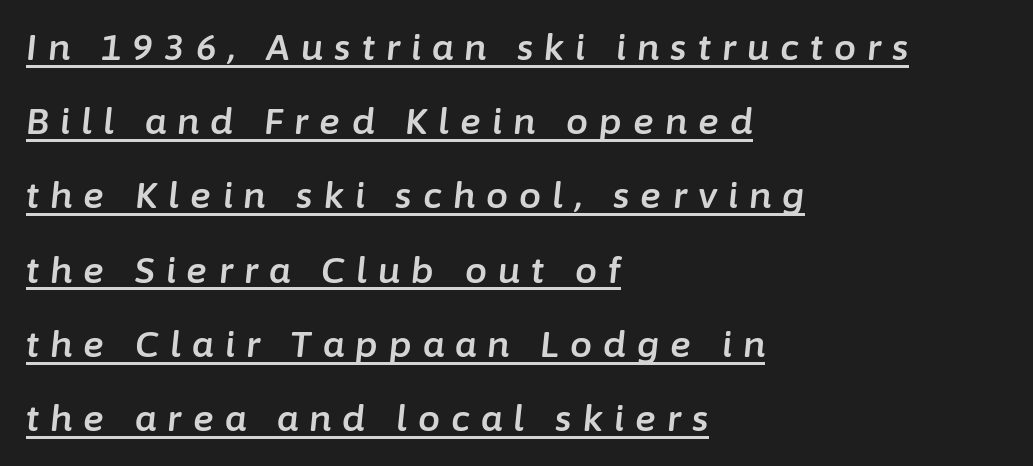
Q: Is the text italic (slanted)? A: Yes, it leans right by about 6 degrees.
Q: Is the text underlined? A: Yes.
Q: How is the paragraph aligned? A: Left-aligned.
Q: Is the spacing between letters normal or unusually wide? A: Unusually wide.
Q: Is the spacing between lines tight, normal or loose? A: Loose.
Q: Width (condensed, normal, or wide)? A: Normal.
Q: Stroke contrast? A: Low.
Q: x-height? A: Medium.
Q: Monospaced? A: No.
